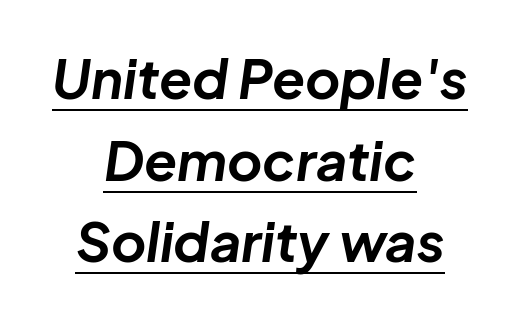
Leading matches the norm, producing a regular column. The axis of the letterforms is tilted away from vertical. A typesetter would call this proportional, since set widths differ per character. Compared with a flush-left layout, this one balances lines on the center instead. Between one letter and the next there's only the usual sliver of space.
